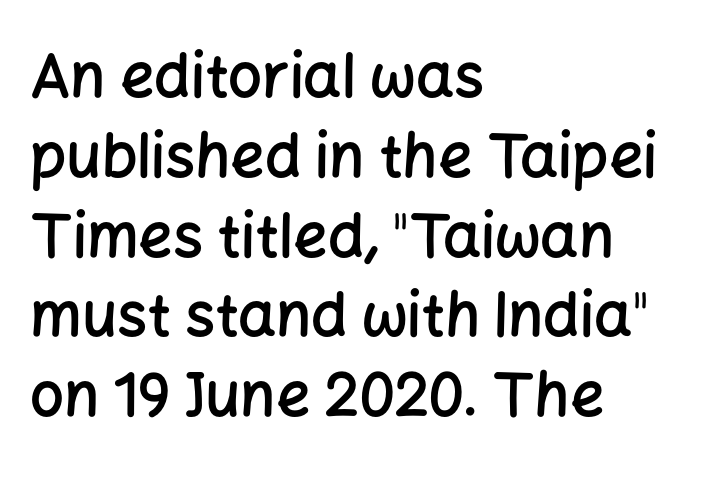
Q: Is the text bold? A: Semi-bold.
Q: Is the text italic (slanted)? A: No, it is upright.
Q: Is the typeface a serif or a sans-serif typeface? A: Sans-serif.
Q: Is the text underlined? A: No.
Q: How is the paragraph aligned? A: Left-aligned.
Q: Is the spacing between letters normal or unusually wide? A: Normal.
Q: Is the spacing between lines tight, normal or loose? A: Normal.
Q: Width (condensed, normal, or wide)? A: Normal.
Q: Stroke contrast? A: Low.
Q: x-height? A: Medium.
Q: Monospaced? A: No.
